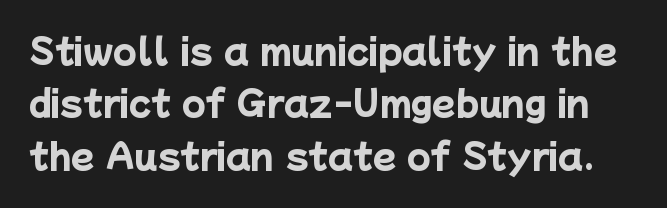
Examine the stroke ends and you'll find no serifs. Evenly set lines give the paragraph a standard silhouette. Here the designer chose a conventional face with non-uniform glyph widths. The gaps between neighbouring characters are ordinary and unremarkable. I'd describe the lettering as bold — thick and assertive.
